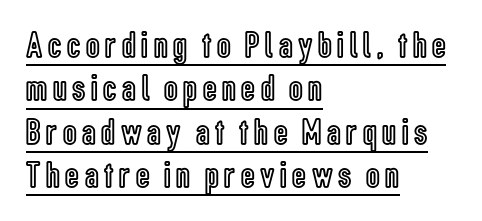
The type sits square on the baseline with zero lean. Note the varied advance widths — an 'i' is clearly narrower than an 'm'. Reading down the column, the eye jumps only a short way to each next line. Short and long lines alike share a common starting point at left. In designer terms, the underline attribute is active on this setting.
